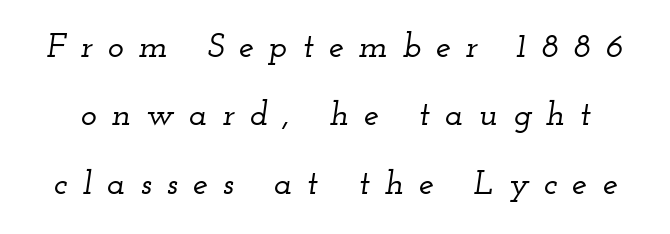
Q: Is the text italic (slanted)? A: Yes, it leans right by about 12 degrees.
Q: Is the typeface a serif or a sans-serif typeface? A: Serif.
Q: Is the text underlined? A: No.
Q: Is the spacing between letters normal or unusually wide? A: Unusually wide.
Q: Is the spacing between lines tight, normal or loose? A: Loose.
Q: Width (condensed, normal, or wide)? A: Wide.
Q: Stroke contrast? A: Low.
Q: x-height? A: Small.
Q: Monospaced? A: No.
